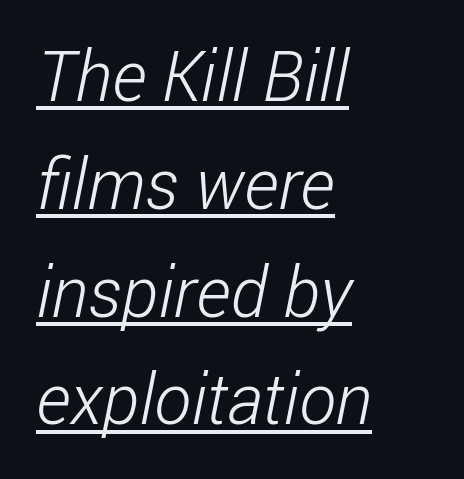
{"serif": "no", "bold": "no", "weight": "light", "width": "condensed", "stroke_contrast": "low", "x_height": "medium", "monospaced": "no", "underline": "yes", "align": "left", "line_spacing": "normal", "line_spacing_ratio": 1.54, "letter_spacing": "normal", "letter_spacing_em": 0.0, "glyph_px": 70}
